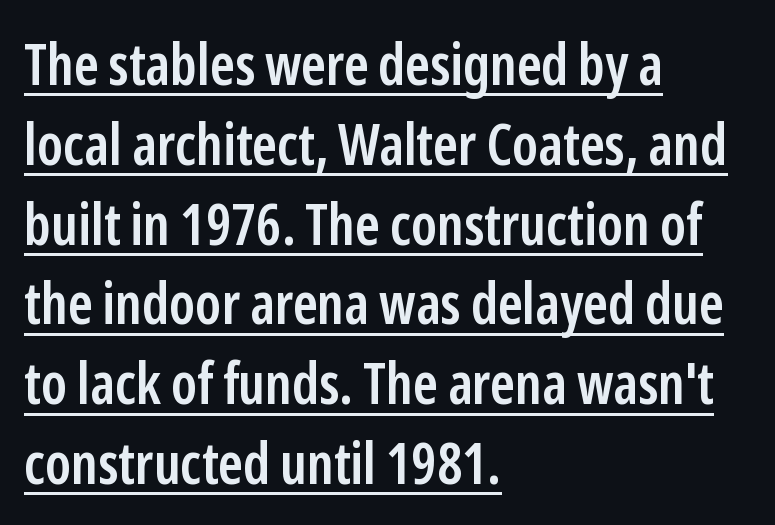
Typeset ragged right — the left edge is the straight one. The rendering uses natural spacing where letterforms have individual widths. If you measured baseline to baseline, you'd find a middling distance. What kind of face is this? One without serifs — a sans.
